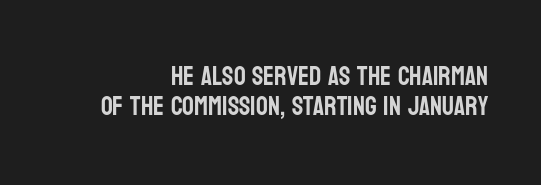
The lines are quadded right. Tracking value appears to be zero — textbook default spacing. The foot of each line stays bare and open. Every character sits straight up, as roman type does.
